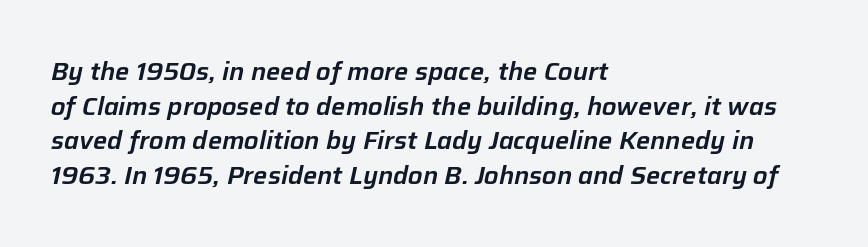
Q: Is the text italic (slanted)? A: Yes, it leans right by about 12 degrees.
Q: Is the text underlined? A: No.
Q: How is the paragraph aligned? A: Left-aligned.
Q: Is the spacing between letters normal or unusually wide? A: Normal.
Q: Is the spacing between lines tight, normal or loose? A: Normal.
